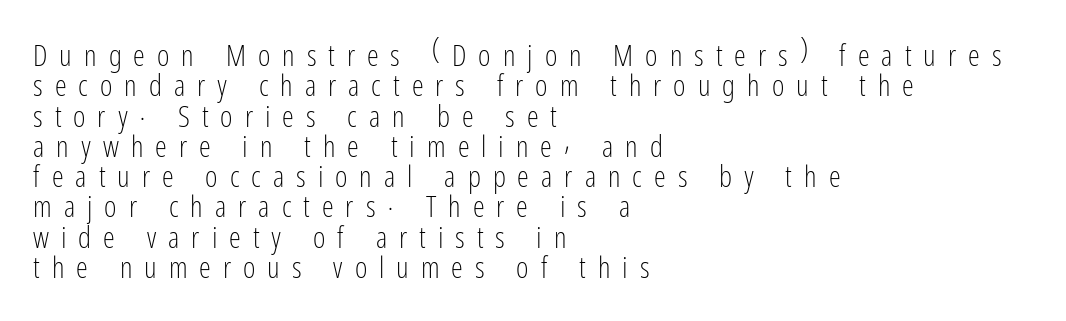
Q: Is the text bold? A: No.
Q: Is the text italic (slanted)? A: No, it is upright.
Q: Is the typeface a serif or a sans-serif typeface? A: Sans-serif.
Q: Is the text underlined? A: No.
Q: How is the paragraph aligned? A: Left-aligned.
Q: Is the spacing between letters normal or unusually wide? A: Unusually wide.
Q: Is the spacing between lines tight, normal or loose? A: Tight.
Q: Width (condensed, normal, or wide)? A: Condensed.
Q: Stroke contrast? A: Low.
Q: x-height? A: Medium.
Q: Monospaced? A: No.
